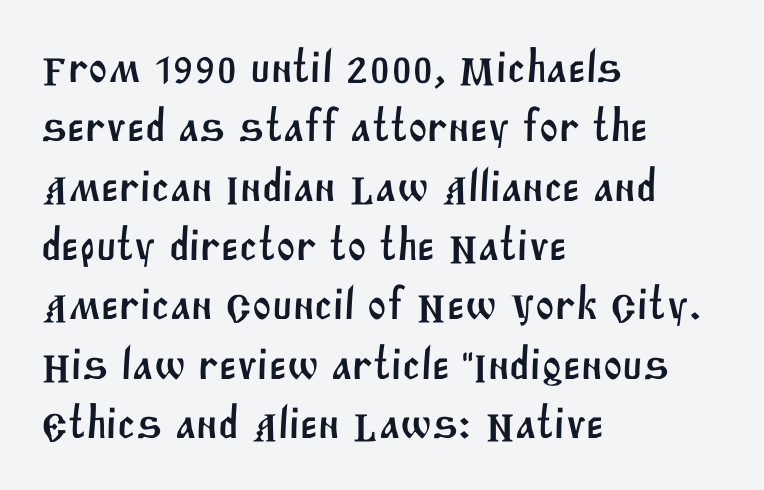
{"serif": "no", "width": "normal", "stroke_contrast": "medium", "x_height": "large", "monospaced": "no", "underline": "no", "align": "left", "line_spacing": "normal", "line_spacing_ratio": 1.29, "letter_spacing": "normal", "letter_spacing_em": 0.0, "glyph_px": 46}
